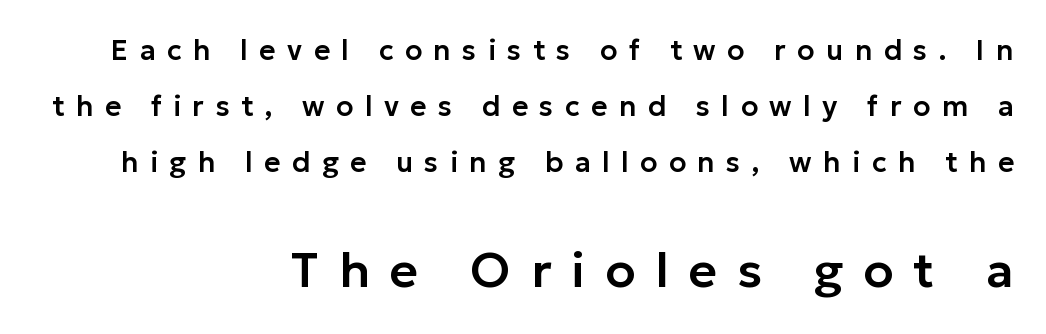
The image shows 49 px sans-serif type, upright; set right-aligned, loose line spacing (2.0x), unusually wide letter spacing (+0.41 em), not underlined; the second (bottom) block is 1.75x larger; low stroke contrast and a medium x-height.
